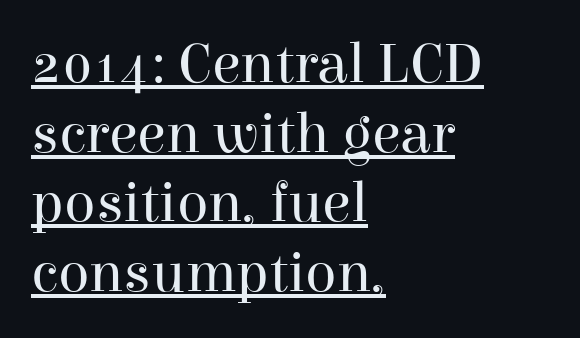
Q: Is the text bold? A: No.
Q: Is the text italic (slanted)? A: No, it is upright.
Q: Is the typeface a serif or a sans-serif typeface? A: Serif.
Q: Is the text underlined? A: Yes.
Q: How is the paragraph aligned? A: Left-aligned.
Q: Is the spacing between letters normal or unusually wide? A: Normal.
Q: Width (condensed, normal, or wide)? A: Normal.
Q: Stroke contrast? A: High.
Q: x-height? A: Medium.
Q: Monospaced? A: No.
